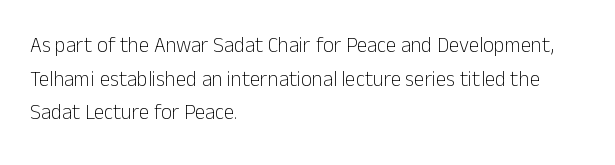
Q: Is the text bold? A: No.
Q: Is the text italic (slanted)? A: No, it is upright.
Q: Is the text underlined? A: No.
Q: How is the paragraph aligned? A: Left-aligned.
Q: Is the spacing between letters normal or unusually wide? A: Normal.
Q: Is the spacing between lines tight, normal or loose? A: Normal.
